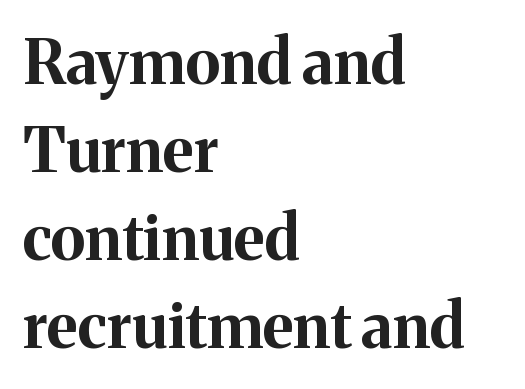
Q: Is the text bold? A: Yes.
Q: Is the text italic (slanted)? A: No, it is upright.
Q: Is the typeface a serif or a sans-serif typeface? A: Serif.
Q: Is the text underlined? A: No.
Q: How is the paragraph aligned? A: Left-aligned.
Q: Is the spacing between letters normal or unusually wide? A: Normal.
Q: Is the spacing between lines tight, normal or loose? A: Normal.
Q: Width (condensed, normal, or wide)? A: Normal.
Q: Stroke contrast? A: Medium.
Q: x-height? A: Medium.
Q: Monospaced? A: No.
